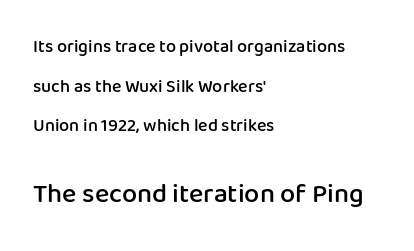
{"italic": "no", "bold": "semi", "underline": "no", "align": "left", "line_spacing": "loose", "line_spacing_ratio": 2.2, "letter_spacing": "normal", "letter_spacing_em": 0.0, "larger_block": "second", "size_ratio": 1.5, "glyph_px": 27}
